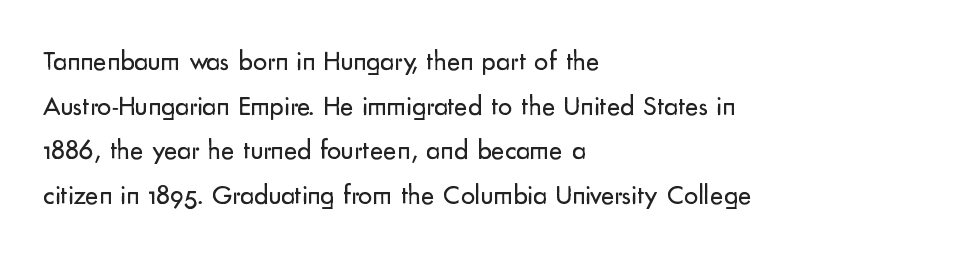
Q: Is the text bold? A: No.
Q: Is the text italic (slanted)? A: No, it is upright.
Q: Is the typeface a serif or a sans-serif typeface? A: Sans-serif.
Q: Is the text underlined? A: No.
Q: How is the paragraph aligned? A: Left-aligned.
Q: Is the spacing between letters normal or unusually wide? A: Normal.
Q: Is the spacing between lines tight, normal or loose? A: Normal.
Q: Width (condensed, normal, or wide)? A: Normal.
Q: Stroke contrast? A: Low.
Q: x-height? A: Small.
Q: Monospaced? A: No.
